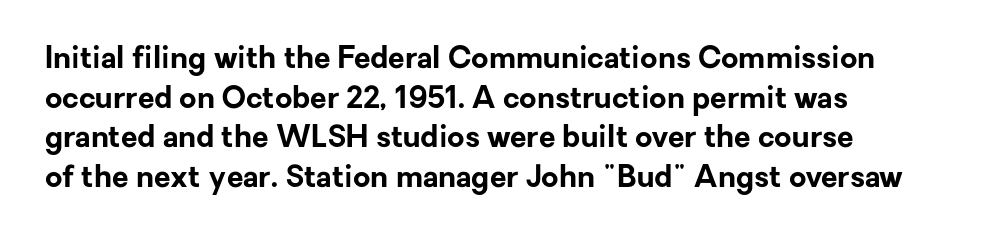
Q: Is the text bold? A: Yes.
Q: Is the text italic (slanted)? A: No, it is upright.
Q: Is the typeface a serif or a sans-serif typeface? A: Sans-serif.
Q: Is the text underlined? A: No.
Q: How is the paragraph aligned? A: Left-aligned.
Q: Is the spacing between letters normal or unusually wide? A: Normal.
Q: Is the spacing between lines tight, normal or loose? A: Normal.
Q: Width (condensed, normal, or wide)? A: Normal.
Q: Stroke contrast? A: Low.
Q: x-height? A: Medium.
Q: Monospaced? A: No.
